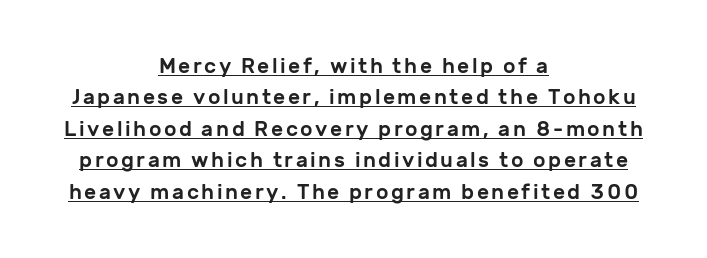
Q: Is the text italic (slanted)? A: No, it is upright.
Q: Is the text underlined? A: Yes.
Q: How is the paragraph aligned? A: Centered.
Q: Is the spacing between lines tight, normal or loose? A: Normal.
